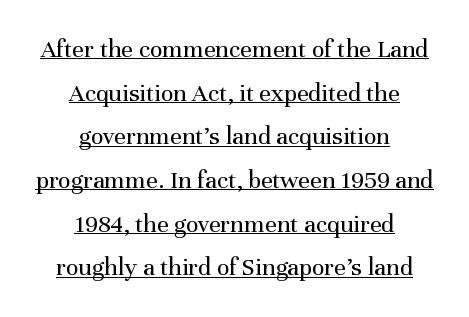
Q: Is the text bold? A: No.
Q: Is the text italic (slanted)? A: No, it is upright.
Q: Is the text underlined? A: Yes.
Q: How is the paragraph aligned? A: Centered.
Q: Is the spacing between letters normal or unusually wide? A: Normal.
Q: Is the spacing between lines tight, normal or loose? A: Normal.
